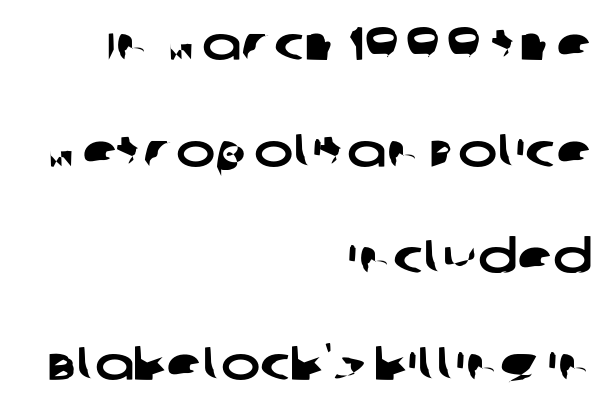
The image shows 47 px wide sans-serif type; set right-aligned, loose line spacing (2.27x), normal letter spacing, not underlined; low stroke contrast and a large x-height.
